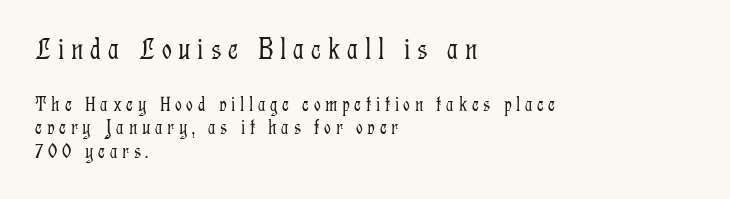
The image shows 31 px light, condensed serif type, upright; set left-aligned, tight line spacing (1.12x), unusually wide letter spacing (+0.22 em), not underlined; the first (top) block is 1.48x larger; low stroke contrast and a medium x-height.
